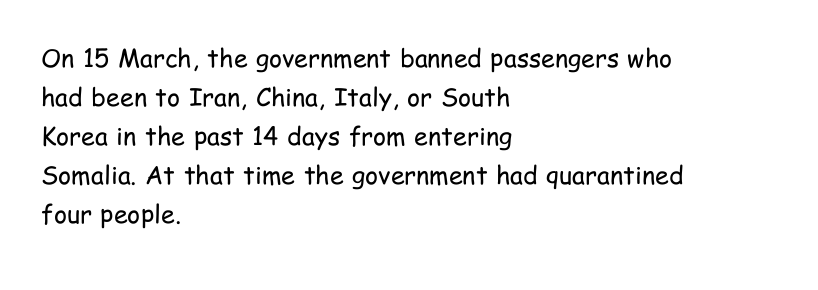
The image shows 25 px text type, upright; set left-aligned, normal line spacing (1.56x), normal letter spacing, not underlined.
